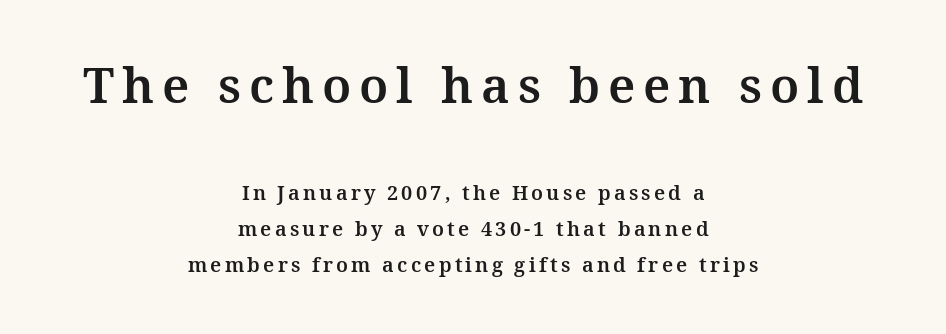
The image shows 49 px serif type, upright; set centered, line spacing 1.81x, not underlined; the first (top) block is 2.45x larger; medium stroke contrast and a medium x-height.
